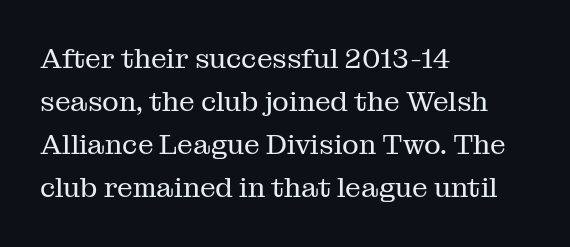
The image shows 28 px regular-weight serif type, upright; set left-aligned, normal line spacing (1.54x), normal letter spacing, not underlined; medium stroke contrast and a medium x-height.
